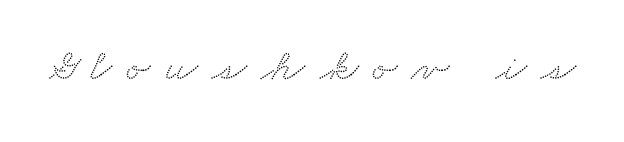
Q: Is the typeface a serif or a sans-serif typeface? A: Serif.
Q: Is the text underlined? A: No.
Q: Is the spacing between letters normal or unusually wide? A: Unusually wide.
Q: Width (condensed, normal, or wide)? A: Wide.
Q: Stroke contrast? A: Medium.
Q: x-height? A: Small.
Q: Monospaced? A: No.
